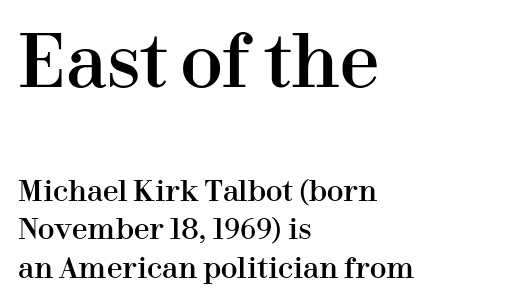
{"serif": "yes", "italic": "no", "width": "normal", "stroke_contrast": "high", "x_height": "medium", "monospaced": "no", "underline": "no", "align": "left", "line_spacing": "normal", "line_spacing_ratio": 1.38, "letter_spacing": "normal", "letter_spacing_em": 0.0, "larger_block": "first", "size_ratio": 2.54, "glyph_px": 71}
